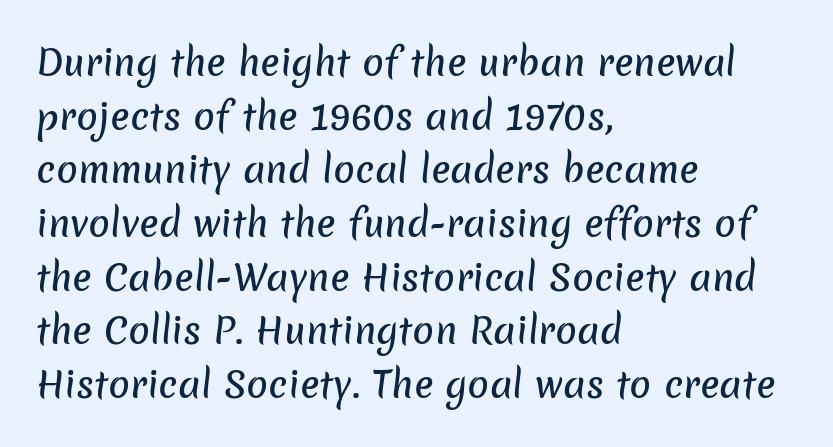
Q: Is the typeface a serif or a sans-serif typeface? A: Sans-serif.
Q: Is the text underlined? A: No.
Q: How is the paragraph aligned? A: Left-aligned.
Q: Is the spacing between letters normal or unusually wide? A: Normal.
Q: Is the spacing between lines tight, normal or loose? A: Normal.
Q: Width (condensed, normal, or wide)? A: Normal.
Q: Stroke contrast? A: Low.
Q: x-height? A: Medium.
Q: Monospaced? A: No.
